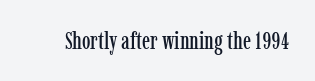
Q: Is the text italic (slanted)? A: No, it is upright.
Q: Is the text underlined? A: No.
Q: Is the spacing between letters normal or unusually wide? A: Normal.
